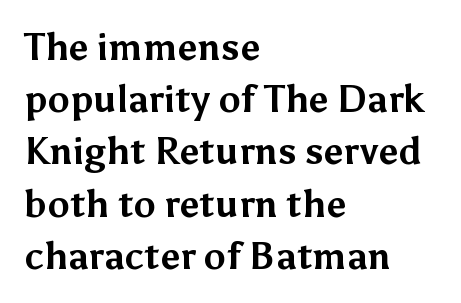
Leftover space on each line is placed entirely after the last word. A typesetter would call this proportional, since set widths differ per character. The axis of the letterforms is exactly vertical. The rendering uses a moderate line-height, typical for paragraphs. Summary of weight: heavy, a full bold.
